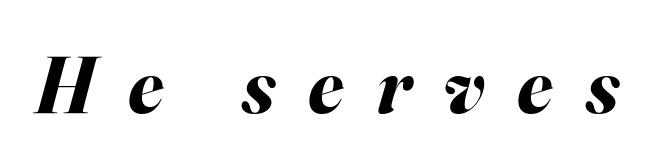
{"italic": "yes", "lean": "right", "slant_degrees": 16, "bold": "yes", "weight": "bold", "width": "normal", "stroke_contrast": "medium", "x_height": "small", "monospaced": "no", "underline": "no", "letter_spacing": "wide", "letter_spacing_em": 0.41, "glyph_px": 80}
